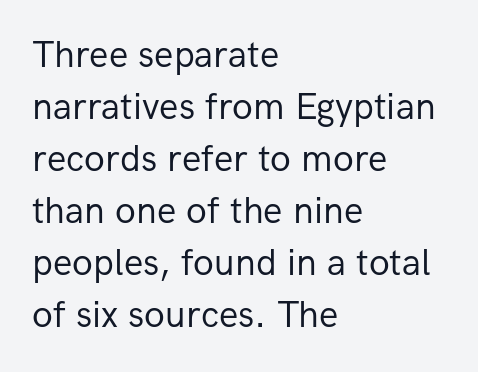
Q: Is the text bold? A: No.
Q: Is the text italic (slanted)? A: No, it is upright.
Q: Is the typeface a serif or a sans-serif typeface? A: Sans-serif.
Q: Is the text underlined? A: No.
Q: How is the paragraph aligned? A: Left-aligned.
Q: Is the spacing between letters normal or unusually wide? A: Normal.
Q: Is the spacing between lines tight, normal or loose? A: Normal.
Q: Width (condensed, normal, or wide)? A: Normal.
Q: Stroke contrast? A: Low.
Q: x-height? A: Medium.
Q: Monospaced? A: No.
